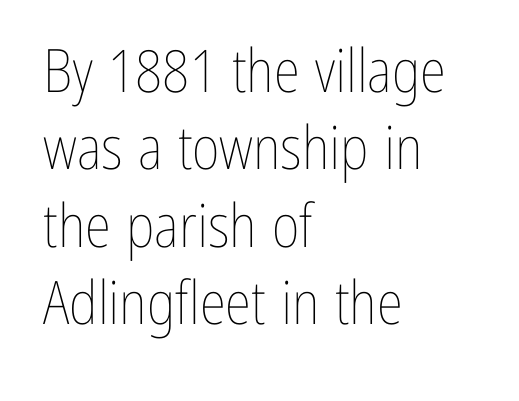
The image shows 60 px thin, condensed type, upright; set left-aligned, normal line spacing (1.29x), normal letter spacing, not underlined; low stroke contrast and a medium x-height.
